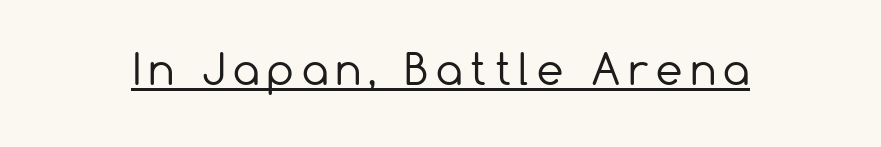
{"serif": "no", "italic": "no", "bold": "no", "weight": "regular", "width": "normal", "stroke_contrast": "low", "x_height": "medium", "monospaced": "no", "underline": "yes", "glyph_px": 42}
